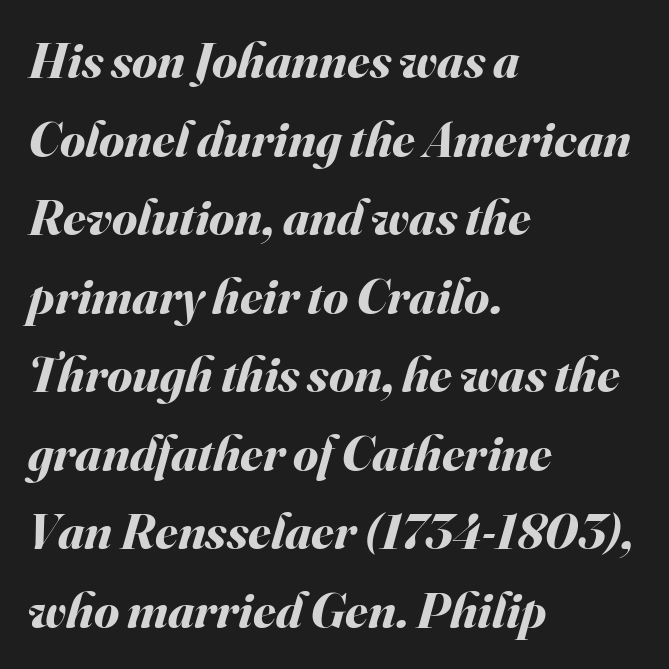
Type without underlining. Is this a fixed-width face? No — the glyphs have proportional, varying widths. The face used here has a pronounced slope to its letters. Heavy-handed strokes throughout: this text is bold. Reading down the column, the eye jumps a familiar distance to each next line. Standard letterfit; no display-style spreading of the glyphs.
